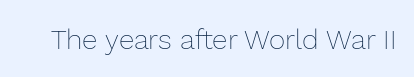
The image shows 28 px thin type, upright; set normal letter spacing, not underlined; a medium x-height.
